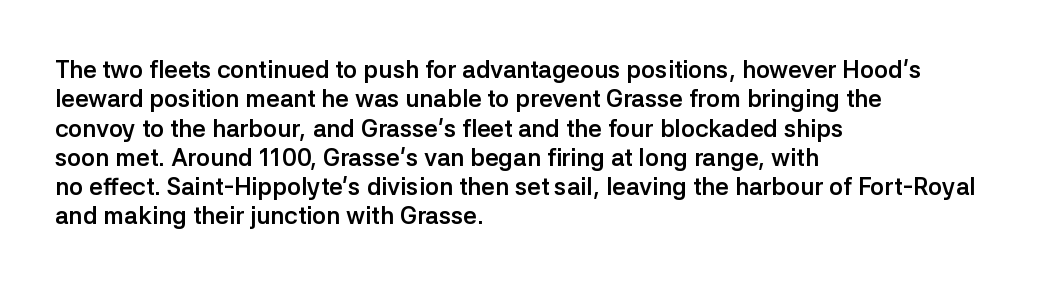
The image shows 24 px bold type, upright; set left-aligned, line spacing 1.22x, normal letter spacing, not underlined.
